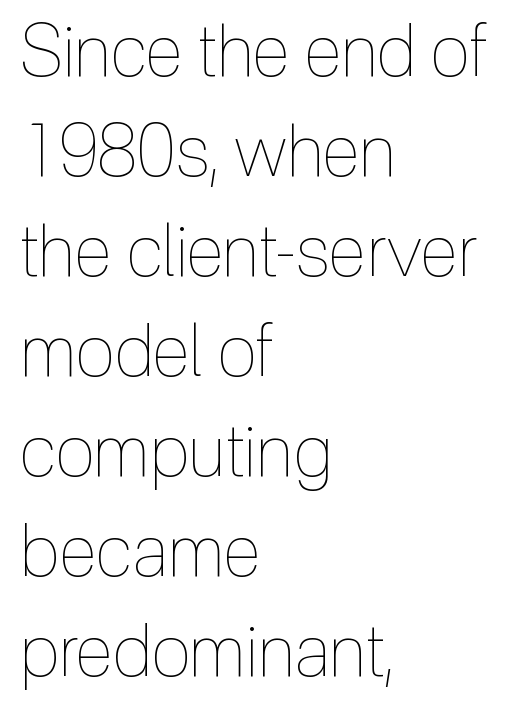
Q: Is the text bold? A: No.
Q: Is the text italic (slanted)? A: No, it is upright.
Q: Is the text underlined? A: No.
Q: How is the paragraph aligned? A: Left-aligned.
Q: Is the spacing between letters normal or unusually wide? A: Normal.
Q: Is the spacing between lines tight, normal or loose? A: Normal.
Q: Width (condensed, normal, or wide)? A: Condensed.
Q: x-height? A: Medium.
Q: Monospaced? A: No.
